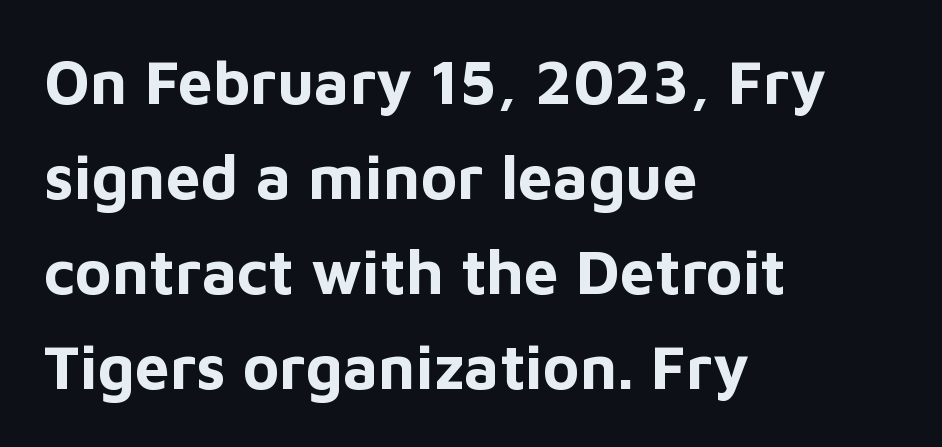
Q: Is the text bold? A: Yes.
Q: Is the text italic (slanted)? A: No, it is upright.
Q: Is the typeface a serif or a sans-serif typeface? A: Sans-serif.
Q: Is the text underlined? A: No.
Q: How is the paragraph aligned? A: Left-aligned.
Q: Is the spacing between letters normal or unusually wide? A: Normal.
Q: Is the spacing between lines tight, normal or loose? A: Normal.
Q: Width (condensed, normal, or wide)? A: Normal.
Q: Stroke contrast? A: Low.
Q: x-height? A: Medium.
Q: Monospaced? A: No.
